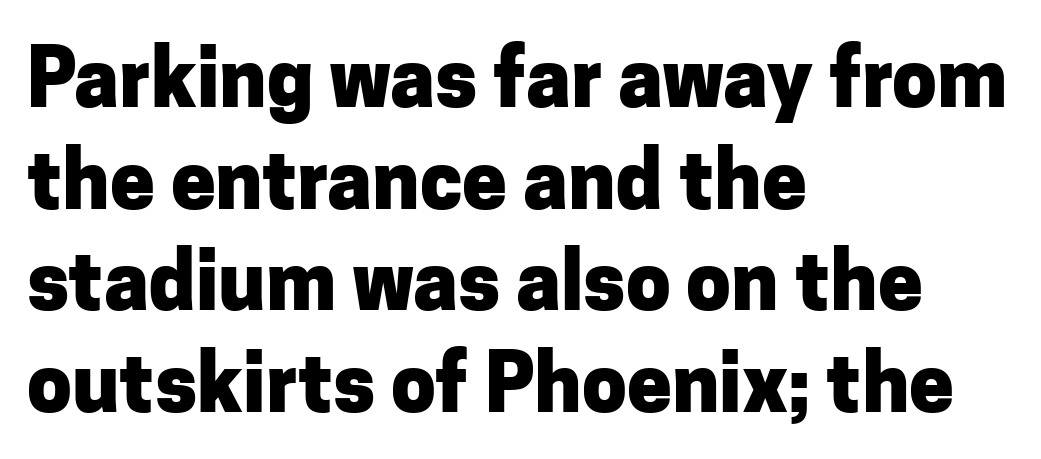
The image shows 80 px heavy sans-serif type, upright; set left-aligned, normal line spacing (1.27x), normal letter spacing, not underlined; low stroke contrast and a medium x-height.
